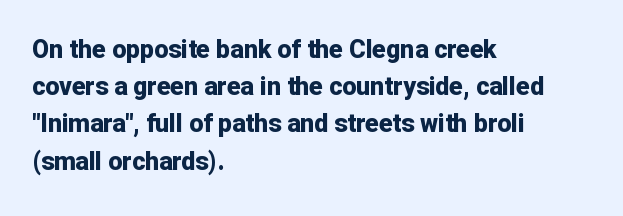
{"italic": "no", "bold": "yes", "underline": "no", "align": "left", "line_spacing": "normal", "line_spacing_ratio": 1.49, "letter_spacing": "normal", "letter_spacing_em": 0.0, "glyph_px": 25}
